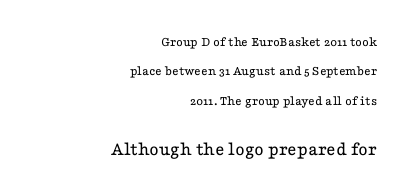
Q: Is the text bold? A: No.
Q: Is the text italic (slanted)? A: No, it is upright.
Q: Is the text underlined? A: No.
Q: How is the paragraph aligned? A: Right-aligned.
Q: Is the spacing between letters normal or unusually wide? A: Normal.
Q: Is the spacing between lines tight, normal or loose? A: Loose.
Q: Which block of text is set in a larger size, the first (top) or the second (bottom)? A: The second (bottom) one.
